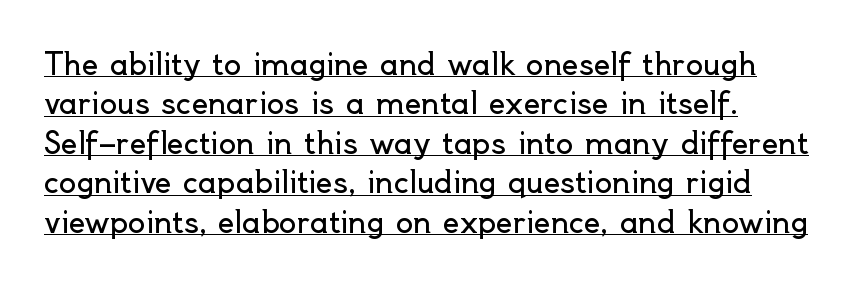
The image shows 29 px regular-weight sans-serif type, upright; set left-aligned, normal line spacing (1.36x), normal letter spacing, underlined; a small x-height.
